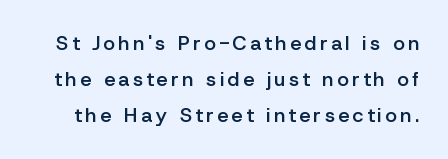
Q: Is the text bold? A: Semi-bold.
Q: Is the text italic (slanted)? A: No, it is upright.
Q: Is the text underlined? A: No.
